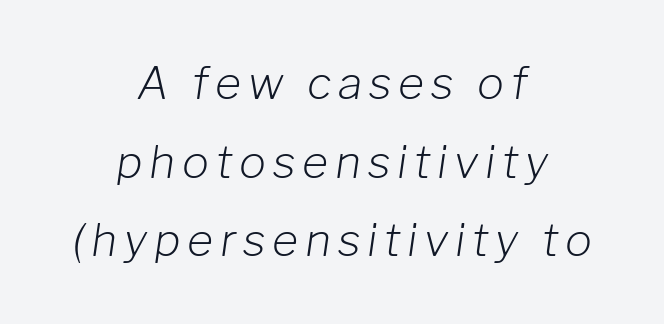
Q: Is the text bold? A: No.
Q: Is the text italic (slanted)? A: Yes, it leans right by about 8 degrees.
Q: Is the text underlined? A: No.
Q: How is the paragraph aligned? A: Centered.
Q: Width (condensed, normal, or wide)? A: Normal.
Q: Stroke contrast? A: Low.
Q: x-height? A: Medium.
Q: Monospaced? A: No.
